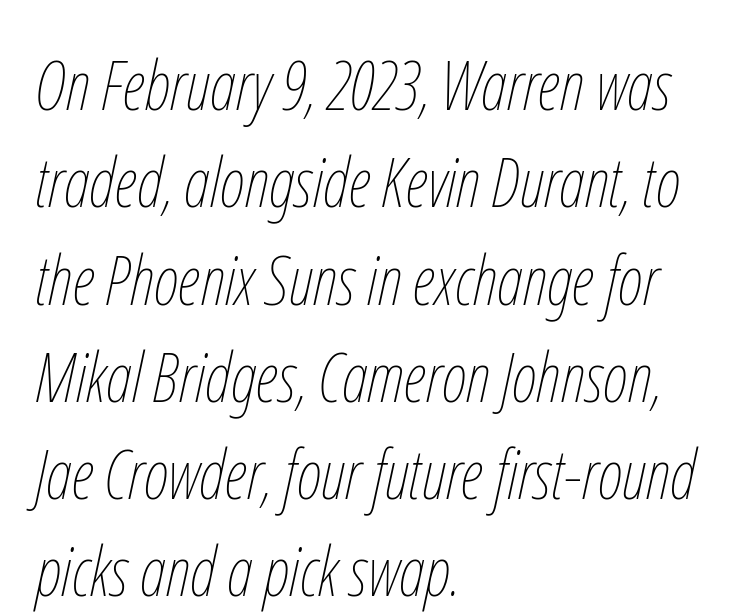
The typesetter chose a ragged-right arrangement here. The passage shown has conventional tracking throughout. This sample keeps an unexceptional amount of space between lines. Stems and bowls with no extra thickness — not bold.
